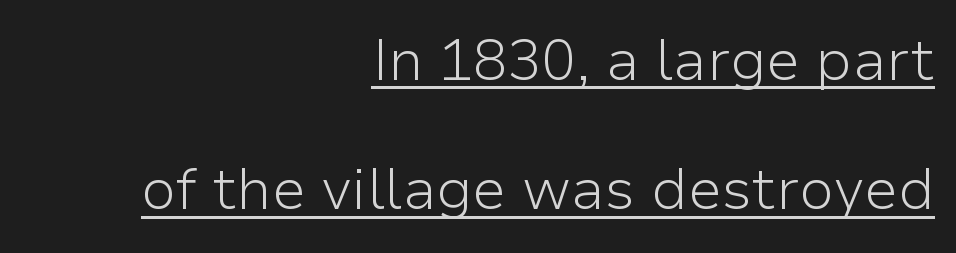
Q: Is the text bold? A: No.
Q: Is the text italic (slanted)? A: No, it is upright.
Q: Is the typeface a serif or a sans-serif typeface? A: Sans-serif.
Q: Is the text underlined? A: Yes.
Q: How is the paragraph aligned? A: Right-aligned.
Q: Is the spacing between letters normal or unusually wide? A: Normal.
Q: Is the spacing between lines tight, normal or loose? A: Loose.
Q: Width (condensed, normal, or wide)? A: Normal.
Q: Stroke contrast? A: Low.
Q: x-height? A: Medium.
Q: Monospaced? A: No.
